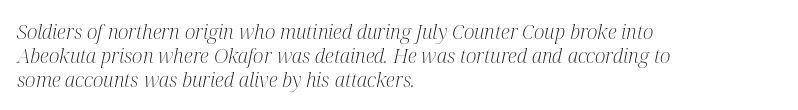
Q: Is the text bold? A: No.
Q: Is the text italic (slanted)? A: Yes, it leans right by about 12 degrees.
Q: Is the text underlined? A: No.
Q: How is the paragraph aligned? A: Left-aligned.
Q: Is the spacing between letters normal or unusually wide? A: Normal.
